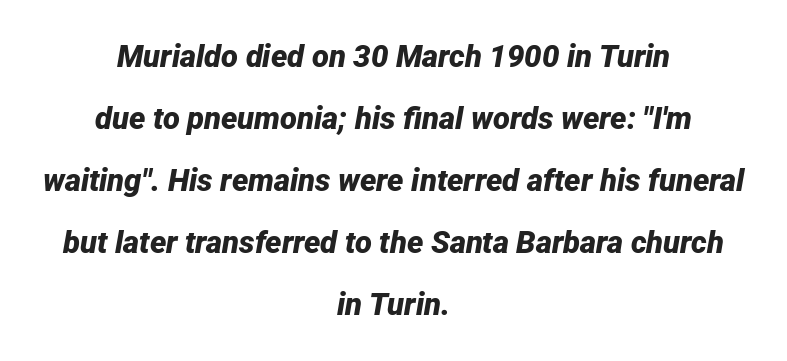
Compared with an ordinary text face, these strokes are far heavier — a full bold. Students, note that the glyphs here touch the page at normal intervals. One-word summary of the alignment: center. The letters advance in unequal steps, a hallmark of proportional type. Letters rest on an invisible, unmarked baseline.
